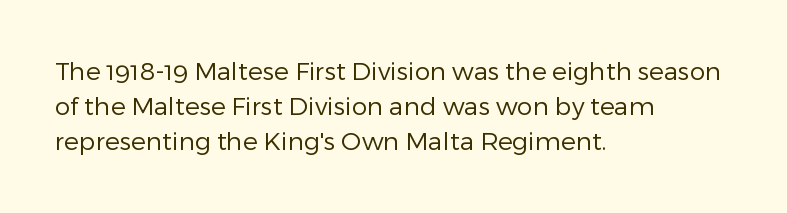
Q: Is the text bold? A: No.
Q: Is the text italic (slanted)? A: No, it is upright.
Q: Is the text underlined? A: No.
Q: How is the paragraph aligned? A: Left-aligned.
Q: Is the spacing between letters normal or unusually wide? A: Normal.
Q: Is the spacing between lines tight, normal or loose? A: Normal.
